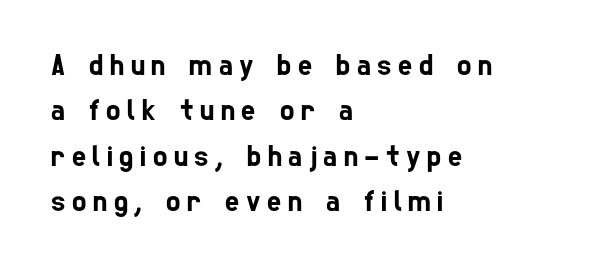
Q: Is the typeface a serif or a sans-serif typeface? A: Sans-serif.
Q: Is the text underlined? A: No.
Q: How is the paragraph aligned? A: Left-aligned.
Q: Is the spacing between letters normal or unusually wide? A: Unusually wide.
Q: Is the spacing between lines tight, normal or loose? A: Normal.
Q: Width (condensed, normal, or wide)? A: Condensed.
Q: Stroke contrast? A: Low.
Q: x-height? A: Medium.
Q: Monospaced? A: No.
